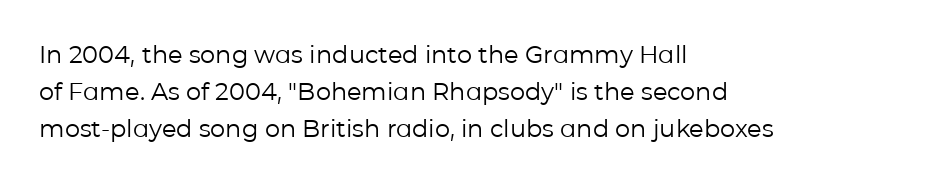
Q: Is the text bold? A: No.
Q: Is the text italic (slanted)? A: No, it is upright.
Q: Is the text underlined? A: No.
Q: How is the paragraph aligned? A: Left-aligned.
Q: Is the spacing between letters normal or unusually wide? A: Normal.
Q: Is the spacing between lines tight, normal or loose? A: Normal.
